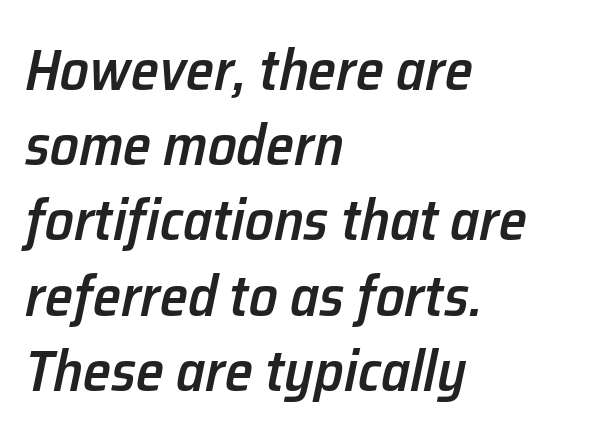
{"italic": "yes", "lean": "right", "slant_degrees": 12, "bold": "semi", "weight": "semibold", "width": "normal", "stroke_contrast": "low", "x_height": "medium", "monospaced": "no", "underline": "no", "align": "left", "line_spacing": "normal", "line_spacing_ratio": 1.32, "letter_spacing": "normal", "letter_spacing_em": 0.0, "glyph_px": 57}
